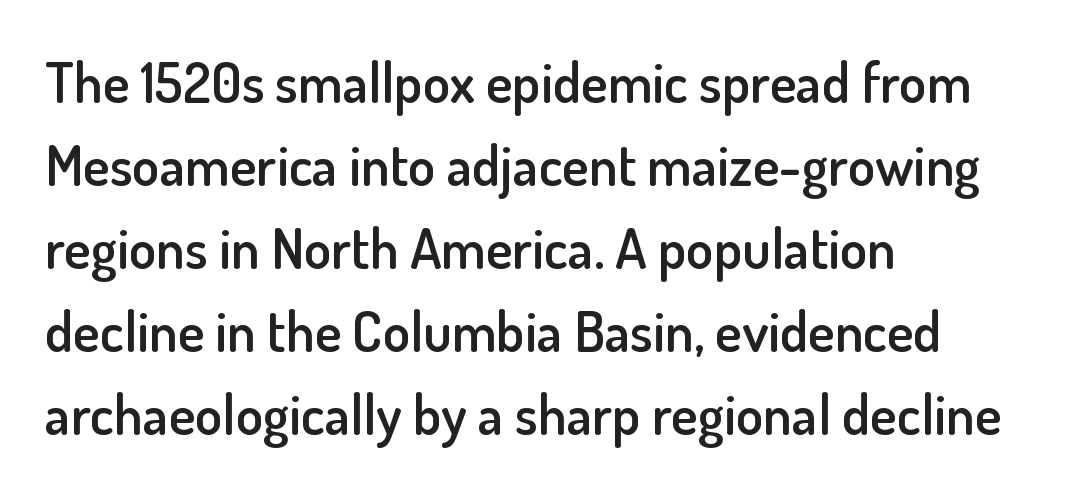
Q: Is the text bold? A: Semi-bold.
Q: Is the text italic (slanted)? A: No, it is upright.
Q: Is the typeface a serif or a sans-serif typeface? A: Sans-serif.
Q: Is the text underlined? A: No.
Q: How is the paragraph aligned? A: Left-aligned.
Q: Is the spacing between letters normal or unusually wide? A: Normal.
Q: Is the spacing between lines tight, normal or loose? A: Normal.
Q: Width (condensed, normal, or wide)? A: Normal.
Q: Stroke contrast? A: Low.
Q: x-height? A: Small.
Q: Monospaced? A: No.
